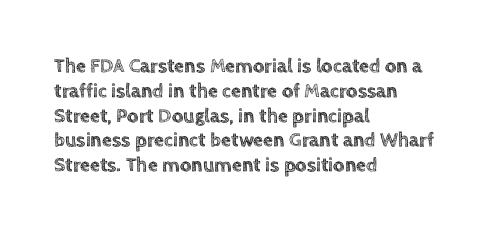
The image shows 20 px text type, upright; set left-aligned, line spacing 1.24x, normal letter spacing, not underlined.
